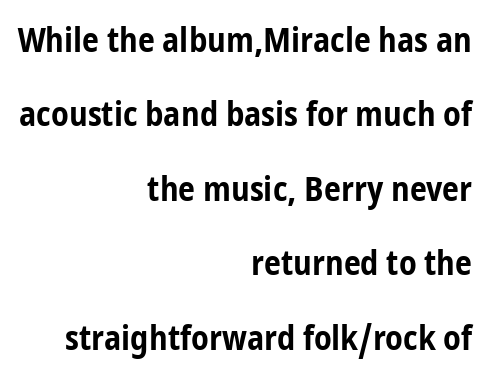
Q: Is the text bold? A: Yes.
Q: Is the text italic (slanted)? A: No, it is upright.
Q: Is the typeface a serif or a sans-serif typeface? A: Sans-serif.
Q: Is the text underlined? A: No.
Q: How is the paragraph aligned? A: Right-aligned.
Q: Is the spacing between letters normal or unusually wide? A: Normal.
Q: Is the spacing between lines tight, normal or loose? A: Loose.
Q: Width (condensed, normal, or wide)? A: Condensed.
Q: Stroke contrast? A: Low.
Q: x-height? A: Medium.
Q: Monospaced? A: No.
